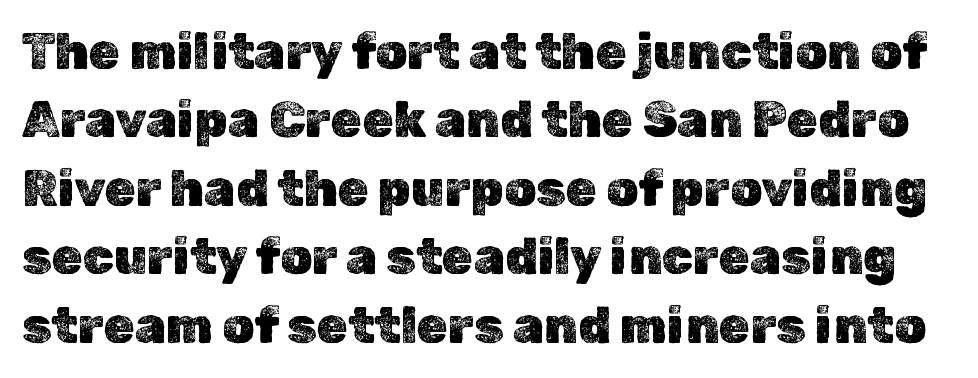
The image shows 50 px text type, upright; set normal line spacing (1.37x), normal letter spacing, not underlined; a medium x-height.
